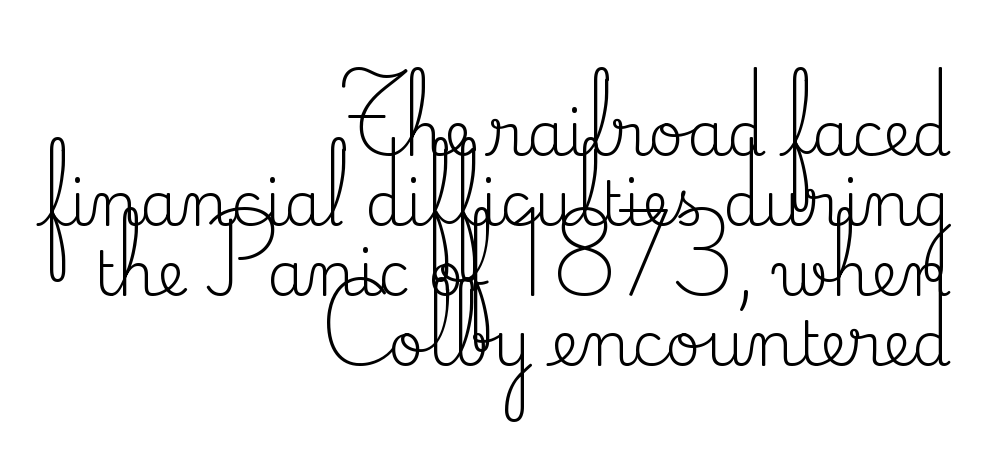
The image shows 62 px regular-weight serif type, upright; set right-aligned, tight line spacing (1.13x), normal letter spacing, not underlined; medium stroke contrast and a small x-height.
